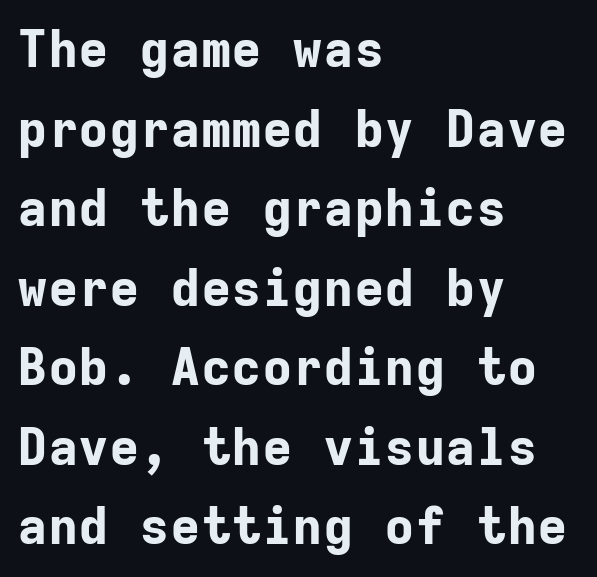
The image shows 51 px bold sans-serif type, upright, monospaced; set left-aligned, normal line spacing (1.56x), normal letter spacing, not underlined; low stroke contrast and a medium x-height.
